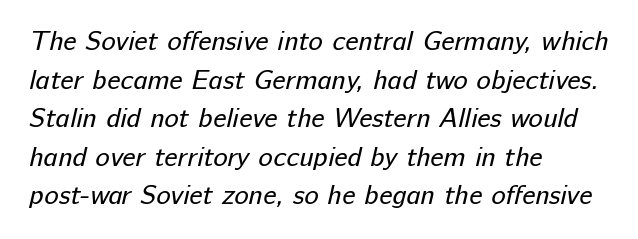
The image shows 27 px text type; set left-aligned, normal line spacing (1.43x), normal letter spacing, not underlined.
